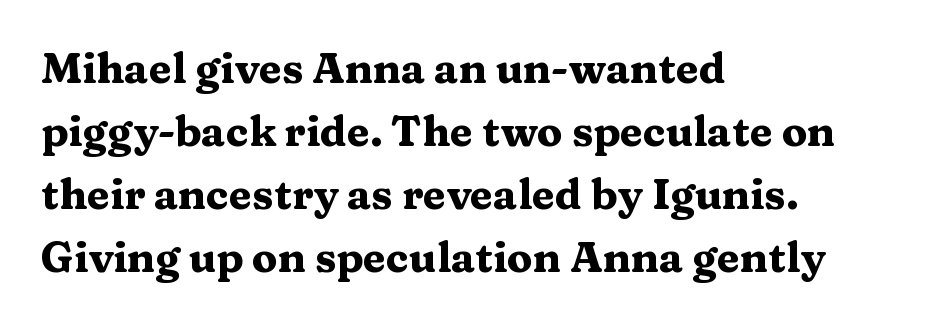
{"serif": "yes", "italic": "no", "bold": "yes", "weight": "heavy", "width": "wide", "stroke_contrast": "medium", "x_height": "medium", "monospaced": "no", "underline": "no", "align": "left", "line_spacing": "normal", "line_spacing_ratio": 1.5, "letter_spacing": "normal", "letter_spacing_em": 0.0, "glyph_px": 42}
